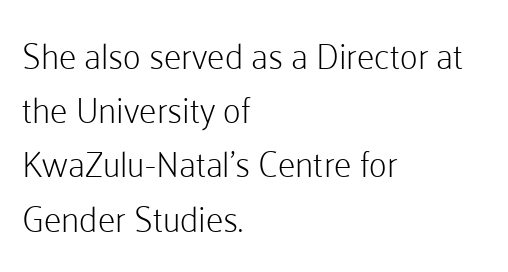
The face used here is rendered with its standard letterfit. The rows are spaced the way most documents space them. A typesetter would call this proportional, since set widths differ per character. Lines of text with bare space underneath. A quiet, ordinary-to-light weight characterises the typeface.
